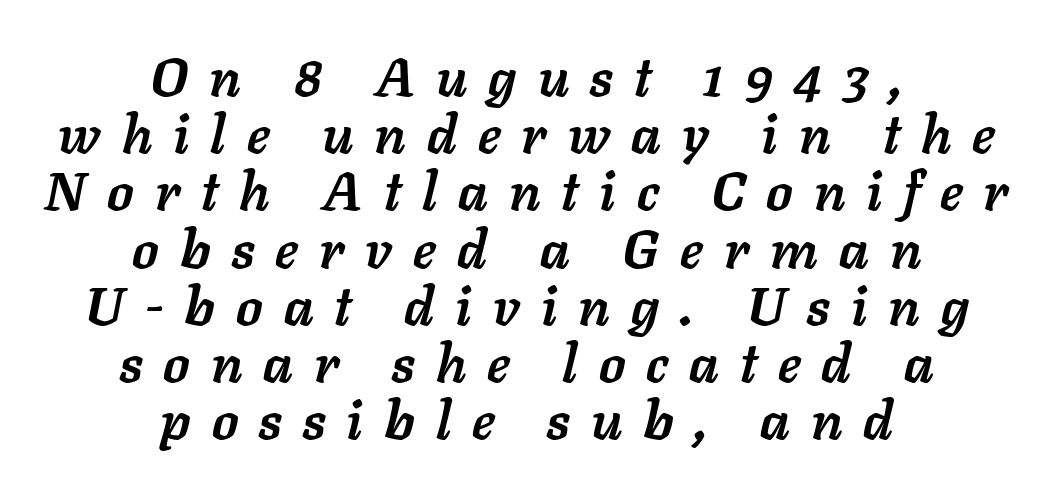
A dark, heavy texture on the line: the type is bold. You can tell it's italic because the verticals aren't actually vertical. The lines are packed closely together with very little leading. Honestly, the letter spacing is so wide it's the main thing you notice. Is this a fixed-width face? No — the glyphs have proportional, varying widths.
